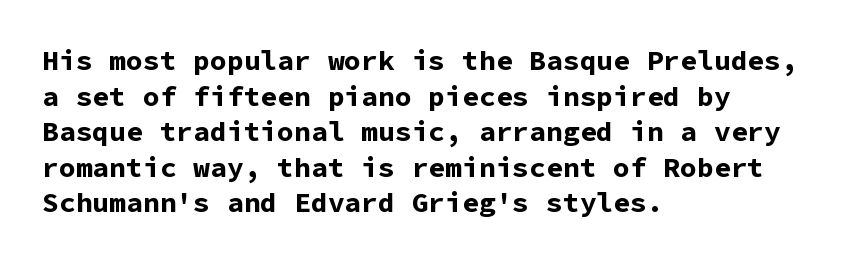
Has an underline been added? It has not. Serifs: no, the terminals of the letterforms are clean. Reading down the block, your eye returns to a fixed left position each line. Posture: upright roman. The passage shown stacks its lines at a standard gap.
